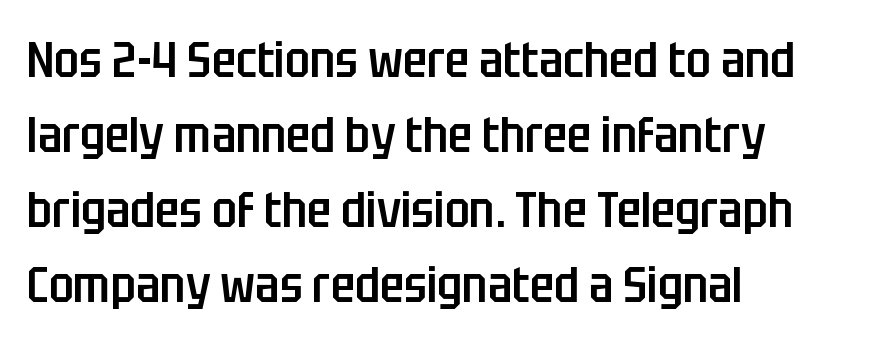
{"serif": "no", "italic": "no", "bold": "semi", "weight": "semibold", "width": "condensed", "stroke_contrast": "low", "x_height": "large", "monospaced": "no", "underline": "no", "align": "left", "line_spacing": "normal", "line_spacing_ratio": 1.5, "letter_spacing": "normal", "letter_spacing_em": 0.0, "glyph_px": 50}
